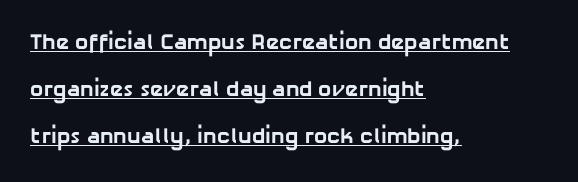
The line-height multiplier appears high, well above default. Caption: lettering with a line underneath. The ragged edge is on the right, which tells us the setting is flush left. Typesetter's note: full bold, strokes at maximum text heaviness. Glyph-to-glyph distance matches everyday printed text.
